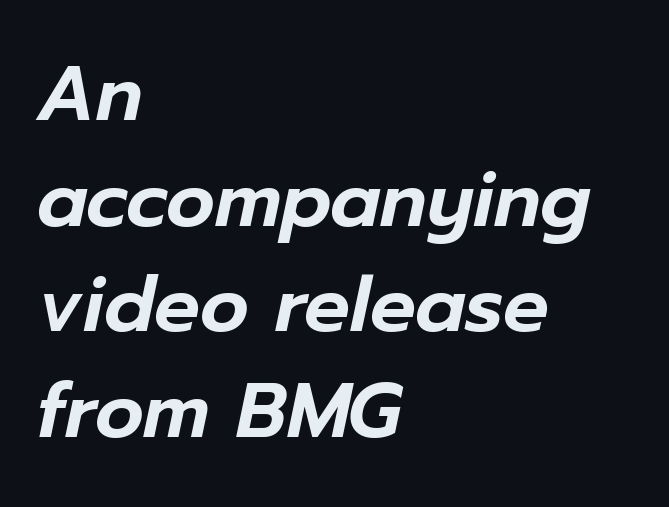
A typesetter would call this proportional, since set widths differ per character. The space beneath each line is pristine and unruled. This sample uses plain, unmodified letter spacing. The typesetter chose a ragged-right arrangement here. The text carries the slant typical of an italic or oblique font.
